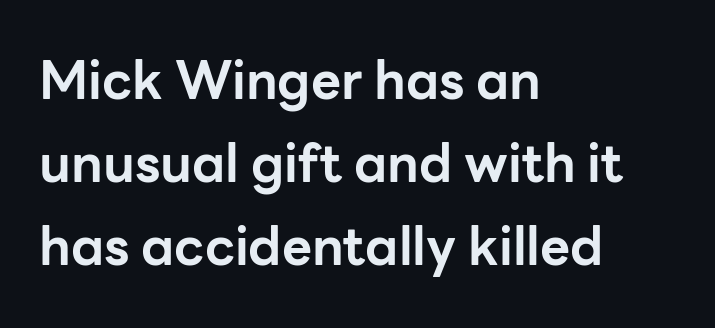
Observe the absence of serifs on each vertical stroke in this sample. The line texture is even and compact thanks to regular tracking. Compared with a centered layout, this one pins lines to the left instead. Successive baselines arrive at the customary interval. The characters look thick and weighty, a clear bold.
